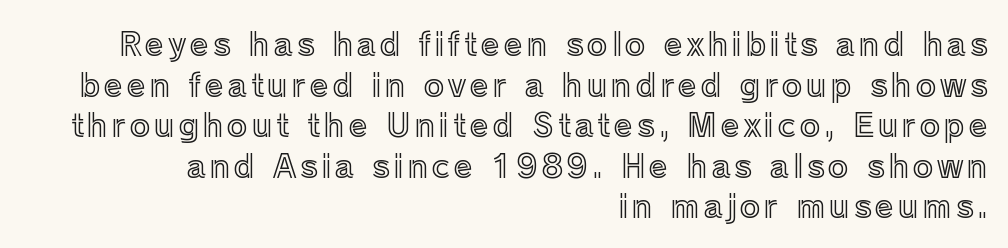
The image shows 31 px text type, upright; set right-aligned, normal line spacing (1.31x), not underlined; a medium x-height.
